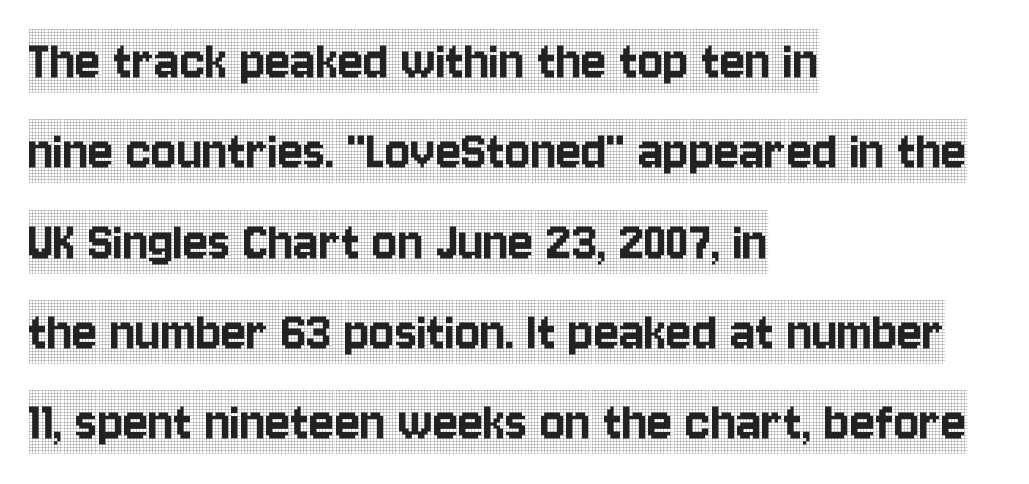
The image shows 59 px condensed serif type, upright; set left-aligned, normal line spacing (1.53x), normal letter spacing, not underlined; a large x-height.
